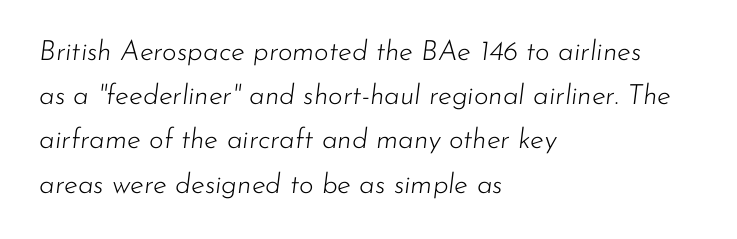
The image shows 28 px light type, italic (leaning right); set left-aligned, normal line spacing (1.58x), normal letter spacing, not underlined; low stroke contrast and a small x-height.
